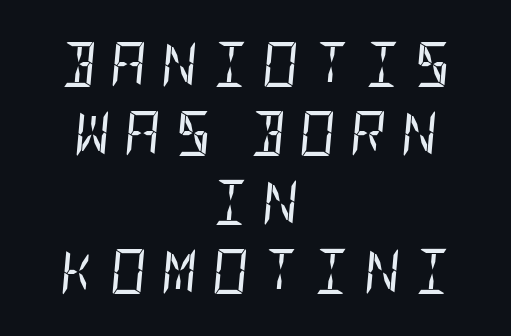
One-word summary of the alignment: center. The face used here has a pronounced slope to its letters. Vertical spacing — default. Quick note: underline off. Unbolded letterforms with no extra heft. This sample uses expanded letter spacing, leaving extra air between glyphs.
